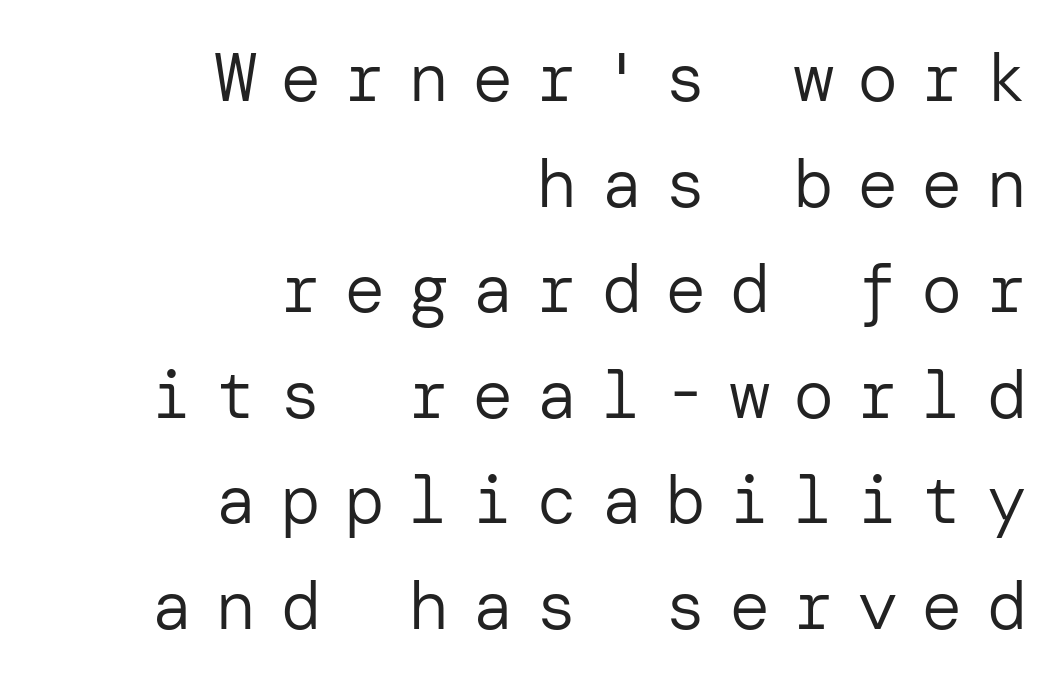
Designer's note — italics off, roman on. Tracking here is generous; glyphs stand well apart from one another. Stroke thickness stays within the range of a standard reading face or lighter. Rule under the text: the space is simply empty. What kind of face is this? One without serifs — a sans.
